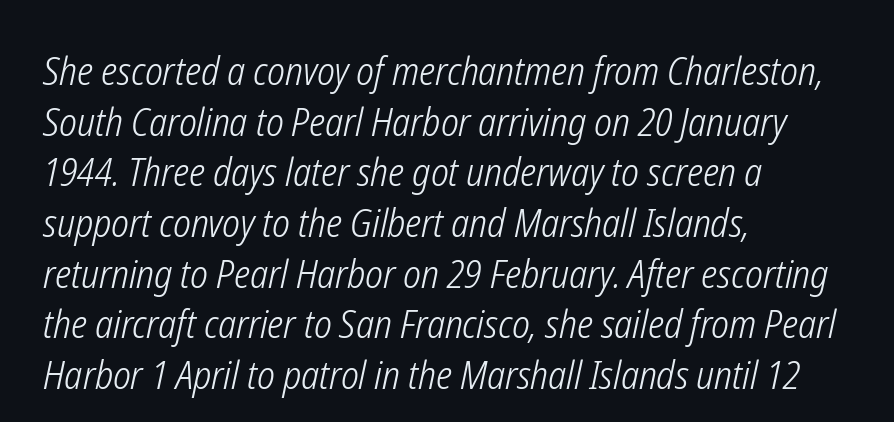
{"italic": "yes", "lean": "right", "slant_degrees": 12, "bold": "no", "weight": "light", "width": "condensed", "stroke_contrast": "low", "x_height": "medium", "monospaced": "no", "underline": "no", "align": "left", "line_spacing": "normal", "line_spacing_ratio": 1.3, "letter_spacing": "normal", "letter_spacing_em": 0.0, "glyph_px": 39}
